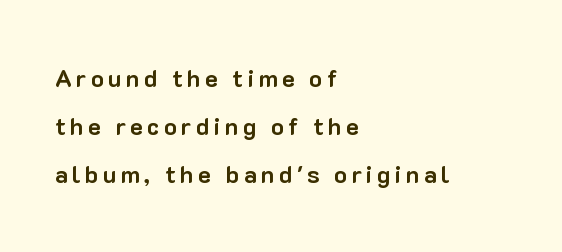
Q: Is the text bold? A: Yes.
Q: Is the text italic (slanted)? A: No, it is upright.
Q: Is the text underlined? A: No.
Q: How is the paragraph aligned? A: Left-aligned.
Q: Is the spacing between lines tight, normal or loose? A: Loose.
